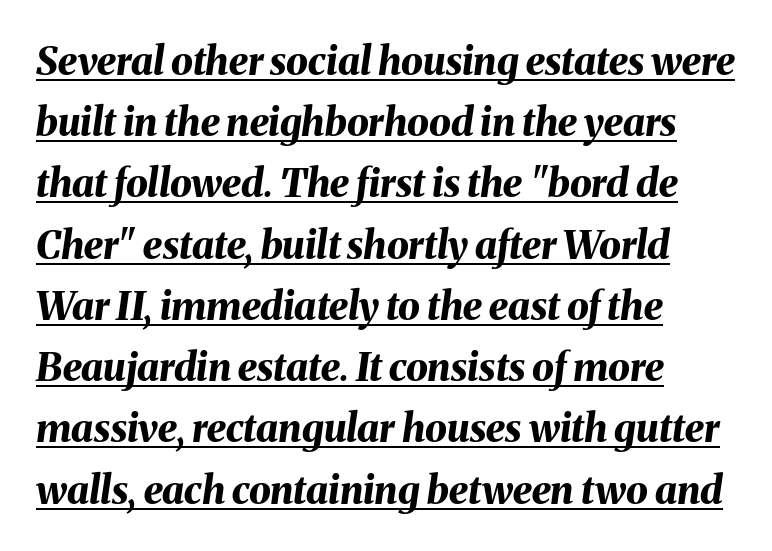
Slant detected: the letters are inclined. Underline: present. This is heavy type, rendered in bold. In CSS terms this would be text-align: left. What's the leading like? Ordinary, nothing unusual. These lines keep a tight, regular rhythm from letter to letter.
